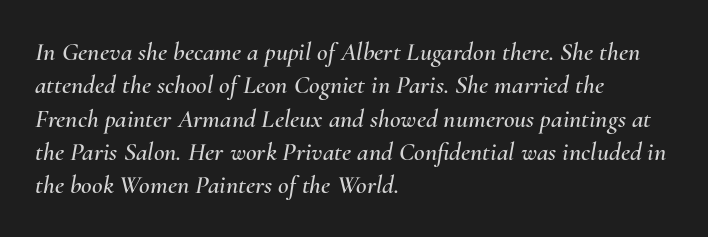
The image shows 26 px text type, italic (leaning right); set left-aligned, normal line spacing (1.28x), normal letter spacing, not underlined.
